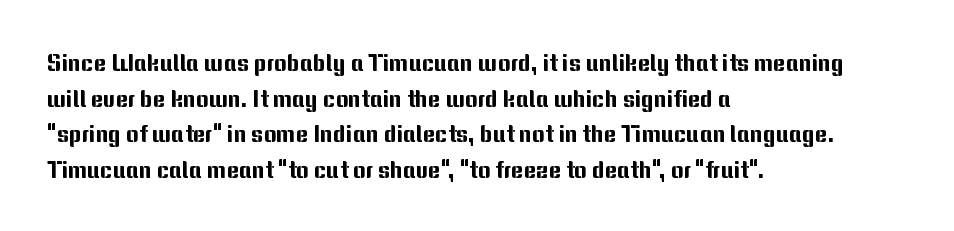
Q: Is the text italic (slanted)? A: No, it is upright.
Q: Is the text underlined? A: No.
Q: How is the paragraph aligned? A: Left-aligned.
Q: Is the spacing between letters normal or unusually wide? A: Normal.
Q: Is the spacing between lines tight, normal or loose? A: Normal.
